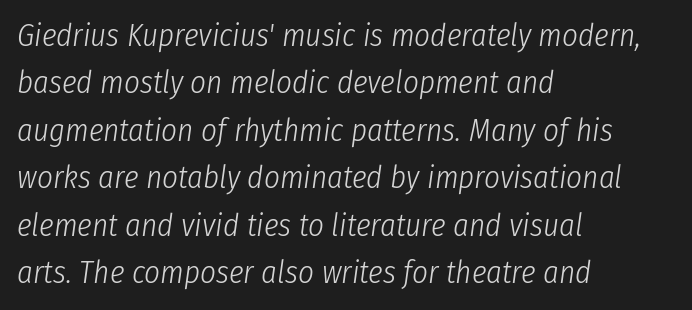
{"italic": "yes", "lean": "right", "slant_degrees": 8, "bold": "no", "weight": "light", "width": "condensed", "stroke_contrast": "low", "x_height": "medium", "monospaced": "no", "underline": "no", "align": "left", "line_spacing": "normal", "line_spacing_ratio": 1.53, "letter_spacing": "normal", "letter_spacing_em": 0.0, "glyph_px": 31}
